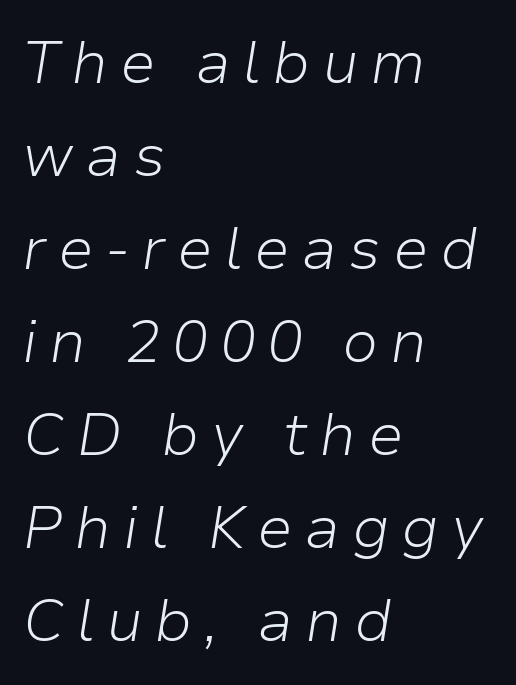
Q: Is the text bold? A: No.
Q: Is the text italic (slanted)? A: Yes, it leans right by about 9 degrees.
Q: Is the text underlined? A: No.
Q: How is the paragraph aligned? A: Left-aligned.
Q: Is the spacing between lines tight, normal or loose? A: Normal.
Q: Width (condensed, normal, or wide)? A: Normal.
Q: Stroke contrast? A: Low.
Q: x-height? A: Medium.
Q: Monospaced? A: No.
